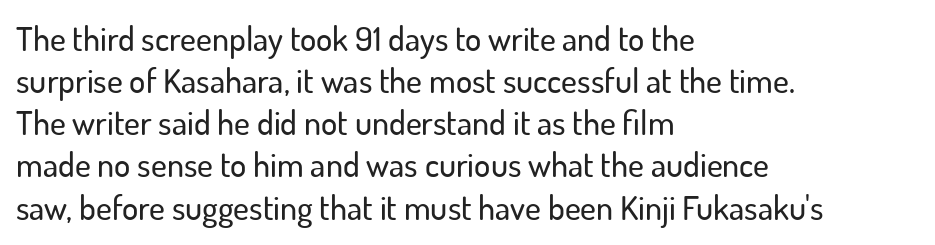
Visually the block forms a straight wall on the left and a jagged coastline on the right. Each row of text sits above clean, open space. Characters remain perfectly vertical along every line. This sample uses plain, unmodified letter spacing.
